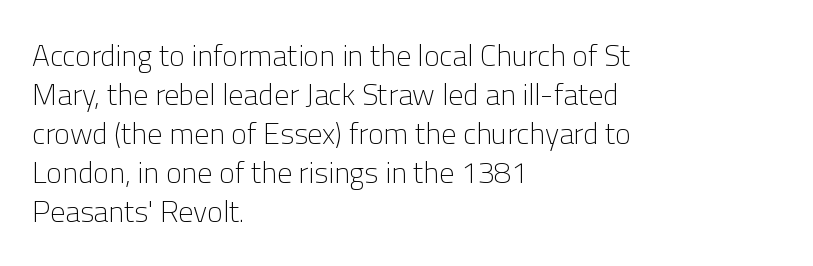
{"serif": "no", "italic": "no", "bold": "no", "weight": "light", "width": "normal", "stroke_contrast": "low", "x_height": "medium", "monospaced": "no", "underline": "no", "align": "left", "line_spacing": "normal", "line_spacing_ratio": 1.3, "letter_spacing": "normal", "letter_spacing_em": 0.0, "glyph_px": 30}
